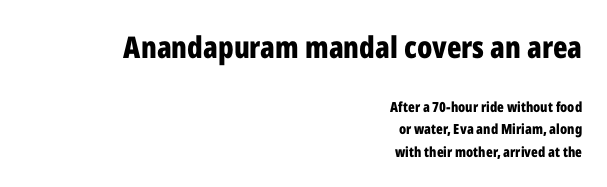
Classification — sans serif. A typesetter would call this proportional, since set widths differ per character. The upper block of text is set noticeably larger than the block beneath it. Unmarked baselines from the first word to the last. Horizontal bands of white between lines are of average thickness. You could call the tracking neutral — neither tight nor loose.
